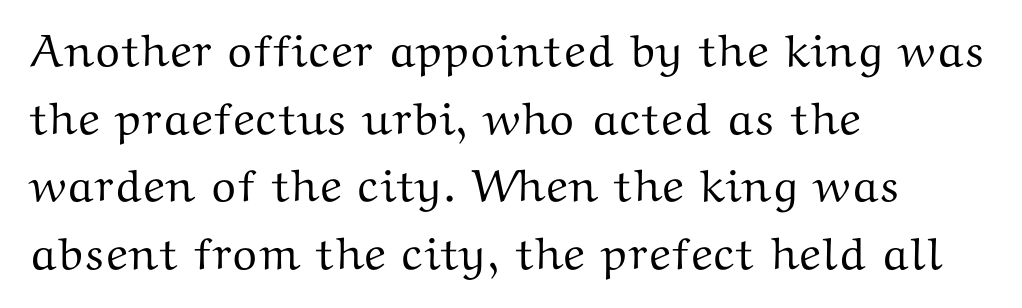
{"serif": "yes", "italic": "no", "width": "wide", "stroke_contrast": "medium", "x_height": "medium", "monospaced": "no", "underline": "no", "align": "left", "line_spacing": "normal", "line_spacing_ratio": 1.47, "letter_spacing": "normal", "letter_spacing_em": 0.0, "glyph_px": 46}
